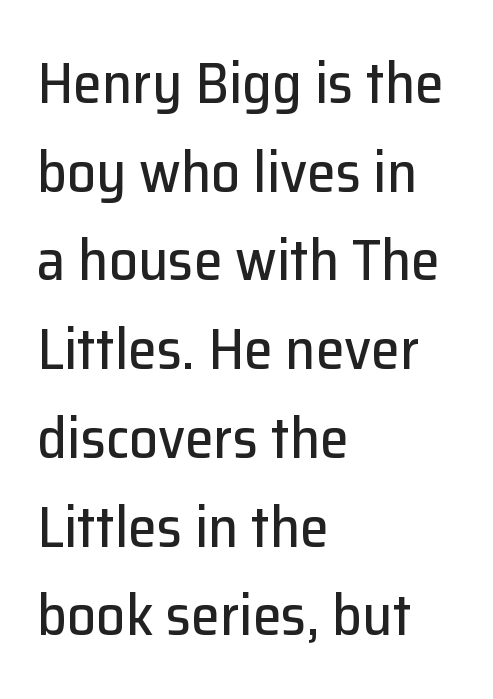
{"serif": "no", "italic": "no", "width": "normal", "stroke_contrast": "low", "x_height": "medium", "monospaced": "no", "underline": "no", "align": "left", "line_spacing": "normal", "line_spacing_ratio": 1.53, "letter_spacing": "normal", "letter_spacing_em": 0.0, "glyph_px": 58}
